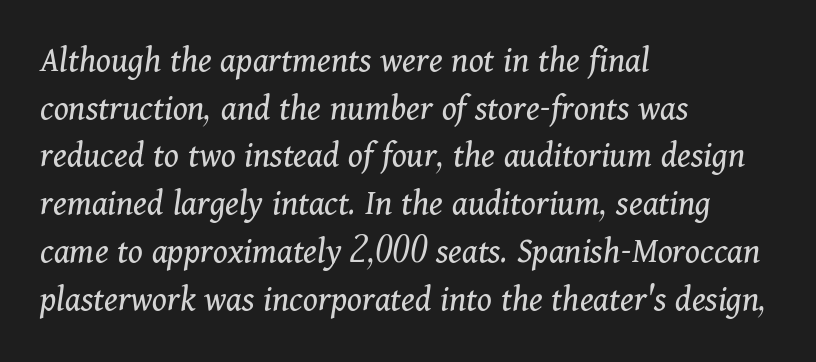
Students, note that the glyphs here touch the page at normal intervals. The passage shown leans; its letterforms are oblique. Regarding leading, the lines here are spaced in the standard way. Here the designer chose a conventional face with non-uniform glyph widths. The text block is weighted toward the left margin, trailing off unevenly rightward. Observe the serifs anchoring each vertical stroke in this sample.
